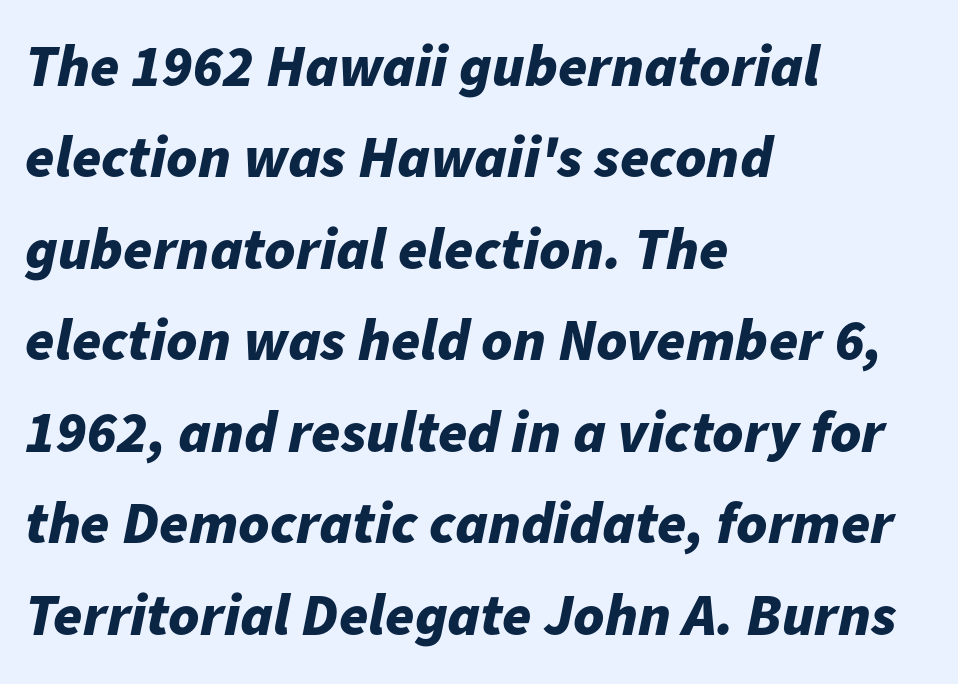
Q: Is the text bold? A: Yes.
Q: Is the text italic (slanted)? A: Yes, it leans right by about 11 degrees.
Q: Is the text underlined? A: No.
Q: How is the paragraph aligned? A: Left-aligned.
Q: Is the spacing between letters normal or unusually wide? A: Normal.
Q: Is the spacing between lines tight, normal or loose? A: Normal.
Q: Width (condensed, normal, or wide)? A: Normal.
Q: Stroke contrast? A: Low.
Q: x-height? A: Medium.
Q: Monospaced? A: No.
